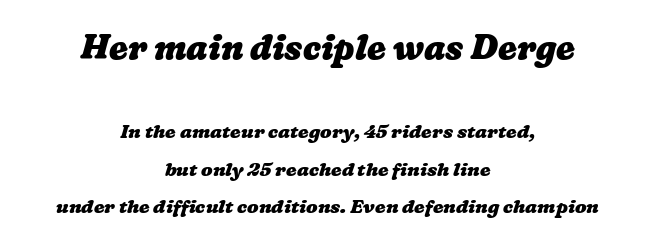
The image shows 34 px heavy, wide type; set centered, loose line spacing (1.97x), normal letter spacing, not underlined; the first (top) block is 1.79x larger; low stroke contrast and a medium x-height.
